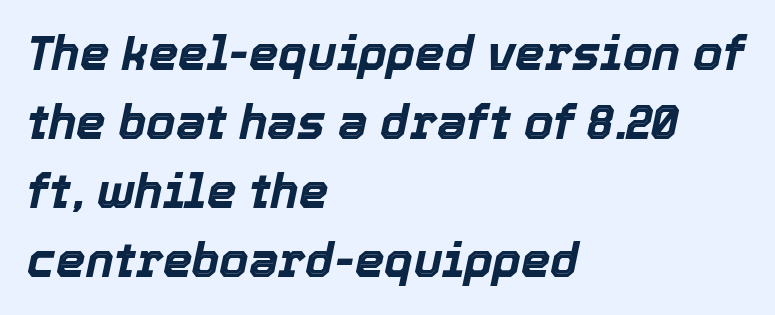
The paragraph shown leans on its left margin. Chunky letters — that's bold for sure. The block of text has a typical density, with ordinary space between rows. Note the varied advance widths — an 'i' is clearly narrower than an 'm'. Type without underlining. Honestly, the letter spacing is just normal — you wouldn't notice it.
